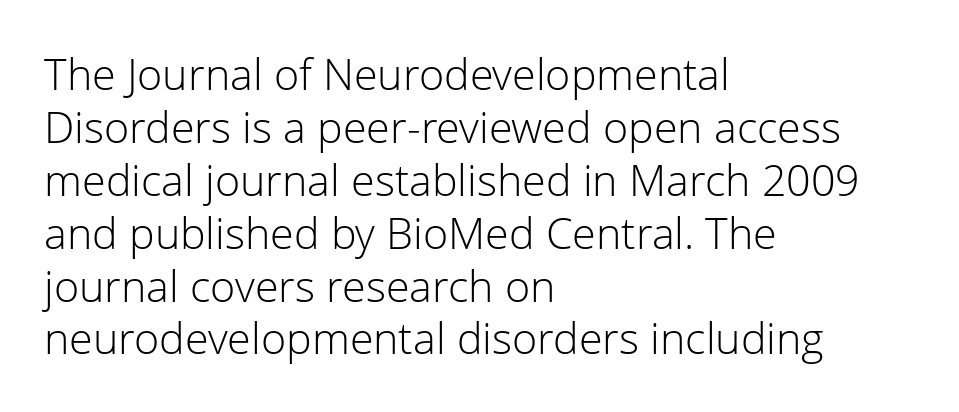
{"serif": "no", "italic": "no", "bold": "no", "weight": "light", "width": "normal", "stroke_contrast": "low", "x_height": "medium", "monospaced": "no", "underline": "no", "align": "left", "line_spacing_ratio": 1.23, "letter_spacing": "normal", "letter_spacing_em": 0.0, "glyph_px": 43}
